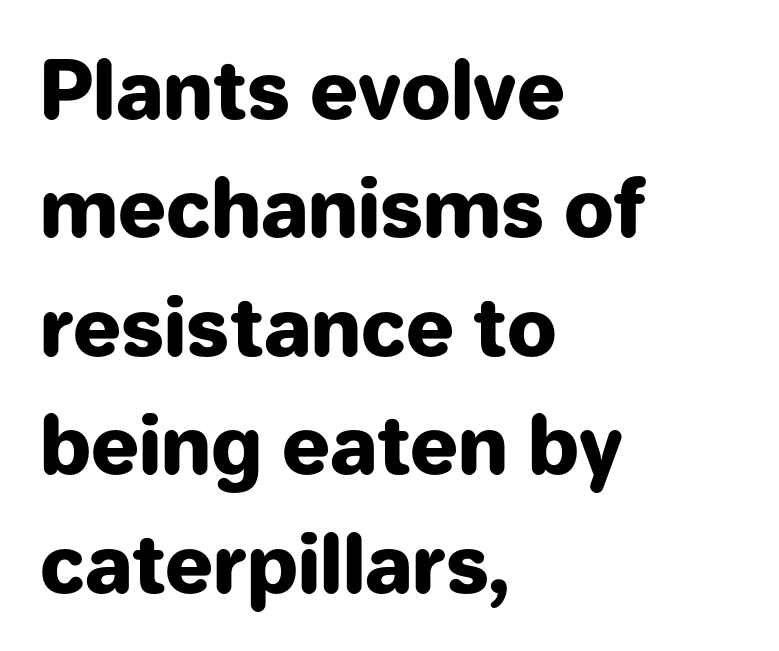
{"serif": "no", "italic": "no", "bold": "yes", "weight": "heavy", "width": "normal", "stroke_contrast": "low", "x_height": "medium", "monospaced": "no", "underline": "no", "align": "left", "line_spacing": "normal", "line_spacing_ratio": 1.5, "letter_spacing": "normal", "letter_spacing_em": 0.0, "glyph_px": 79}
